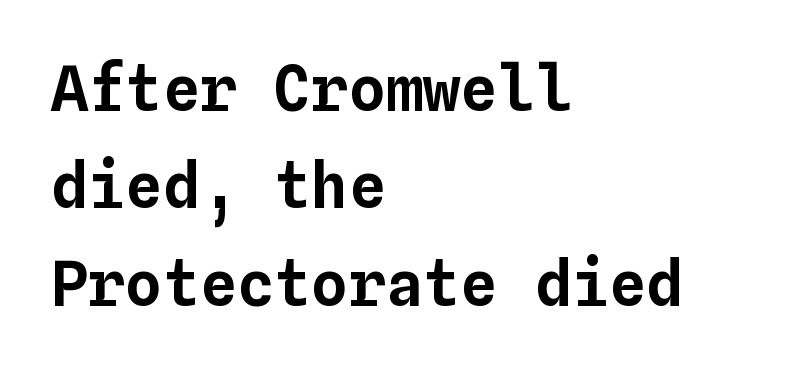
Q: Is the text italic (slanted)? A: No, it is upright.
Q: Is the text underlined? A: No.
Q: How is the paragraph aligned? A: Left-aligned.
Q: Is the spacing between letters normal or unusually wide? A: Normal.
Q: Is the spacing between lines tight, normal or loose? A: Normal.
Q: Width (condensed, normal, or wide)? A: Normal.
Q: Stroke contrast? A: Low.
Q: x-height? A: Medium.
Q: Monospaced? A: Yes.
